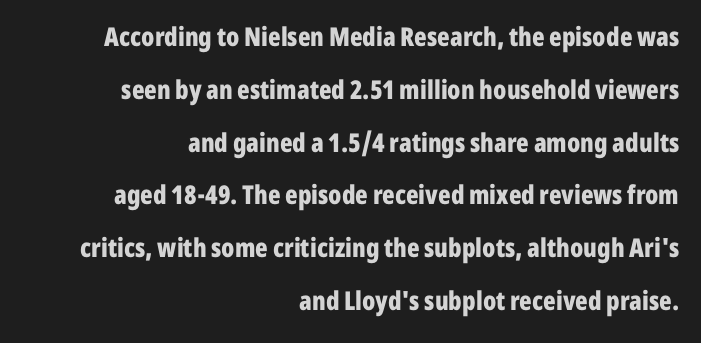
{"italic": "no", "bold": "yes", "underline": "no", "align": "right", "line_spacing": "loose", "line_spacing_ratio": 2.03, "letter_spacing": "normal", "letter_spacing_em": 0.0, "glyph_px": 26}
